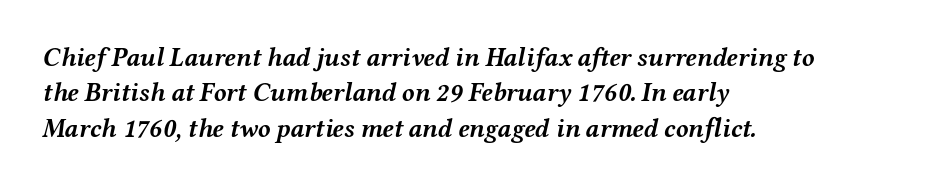
A dark, heavy texture on the line: the type is bold. Compared with typical paragraphs, the rows here are spaced about the same. Caption: standard tracking, unaltered. The foot of each line stays bare and open. A student would call this left alignment; a typographer would say flush left, rag right. Does the lettering tilt? It does — this is italic.
